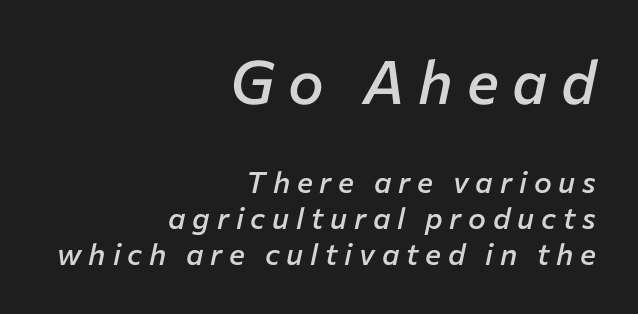
The image shows 60 px semibold type, italic (leaning right); set right-aligned, line spacing 1.2x, unusually wide letter spacing (+0.23 em), not underlined; the first (top) block is 2.0x larger; low stroke contrast and a medium x-height.
